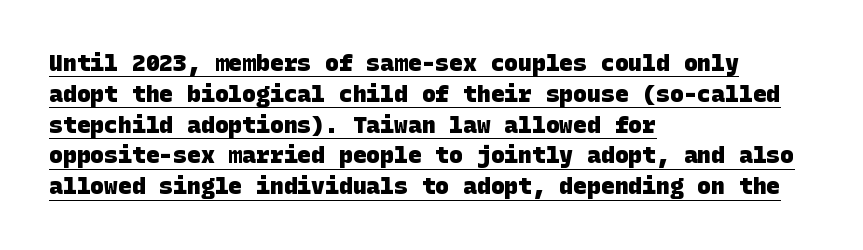
Every word sits above its own underline. On the weight axis this lands at bold, roughly 700. The passage is arranged the way most books set body copy — flush left. Characters follow at the spacing the type designer built in. A normal amount of white space separates one row of letters from the next.
